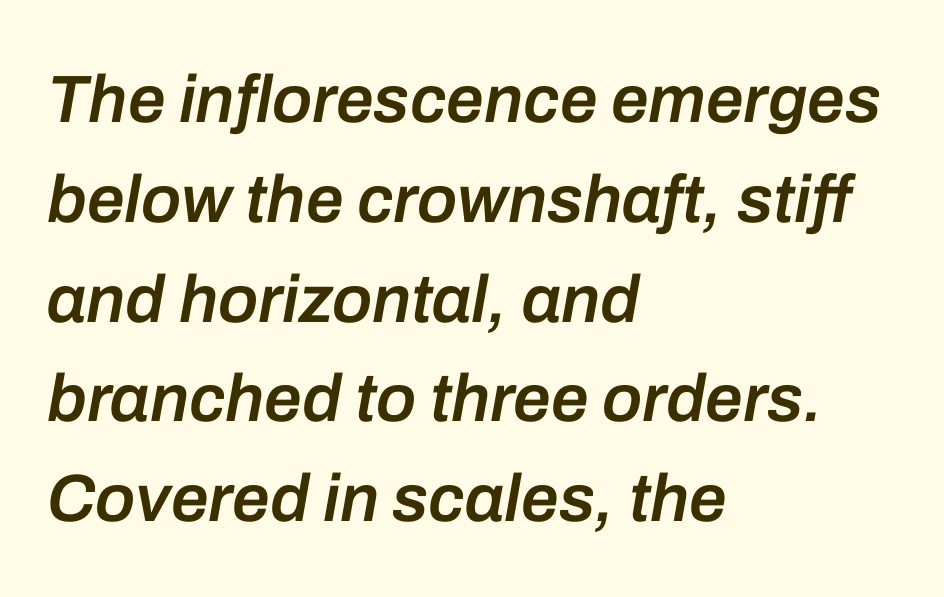
Q: Is the text bold? A: Semi-bold.
Q: Is the text italic (slanted)? A: Yes, it leans right by about 10 degrees.
Q: Is the text underlined? A: No.
Q: How is the paragraph aligned? A: Left-aligned.
Q: Is the spacing between letters normal or unusually wide? A: Normal.
Q: Is the spacing between lines tight, normal or loose? A: Normal.
Q: Width (condensed, normal, or wide)? A: Normal.
Q: Stroke contrast? A: Low.
Q: x-height? A: Medium.
Q: Monospaced? A: No.
